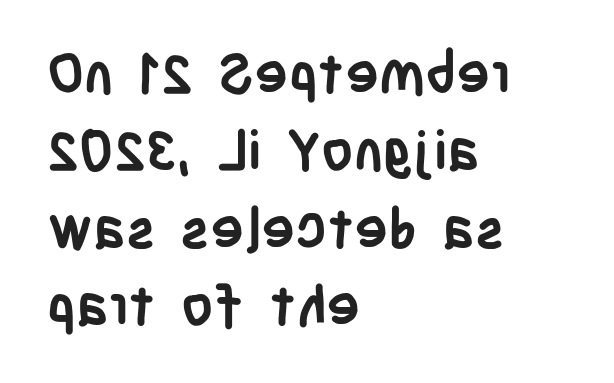
The image shows 56 px semibold, condensed sans-serif type, upright; set left-aligned, normal line spacing (1.38x), normal letter spacing, not underlined; low stroke contrast and a large x-height.
